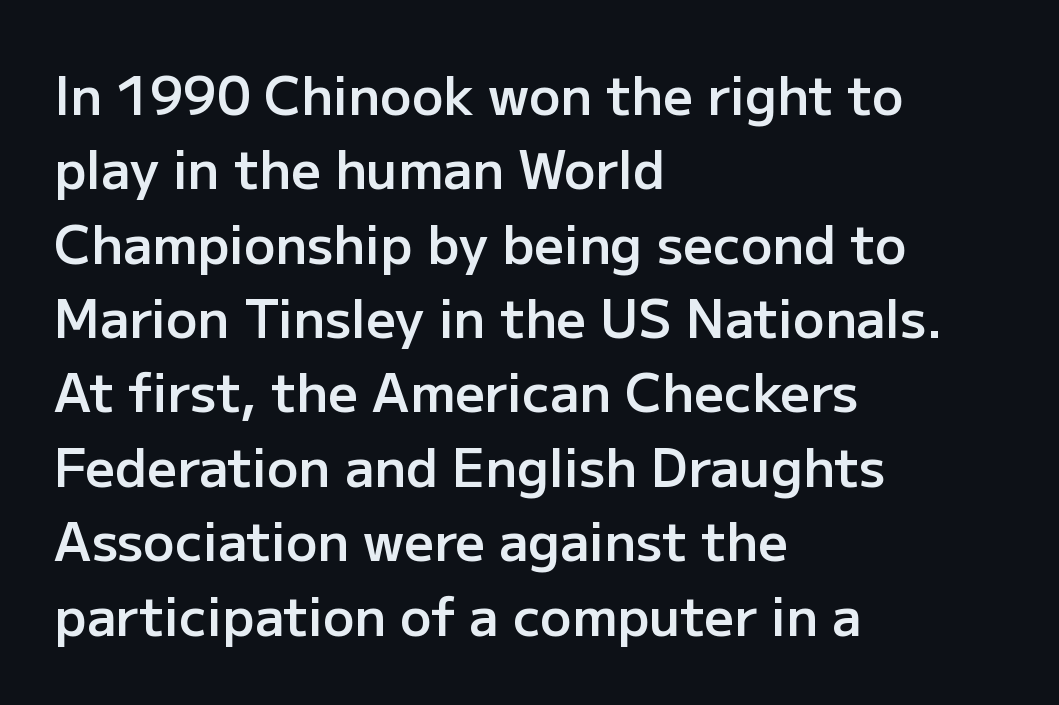
Compared with an ordinary text face, these strokes are moderately heavier — a semibold. Which margin do the lines hug? The left one — the right edge is uneven. Quick note: underline off. The leading is moderate, giving the passage an even texture. Varying glyph widths throughout — classic text-font behaviour.
